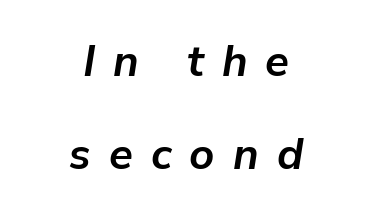
The image shows 44 px semibold type, italic (leaning right); set centered, loose line spacing (2.11x), unusually wide letter spacing (+0.41 em), not underlined; low stroke contrast and a medium x-height.
